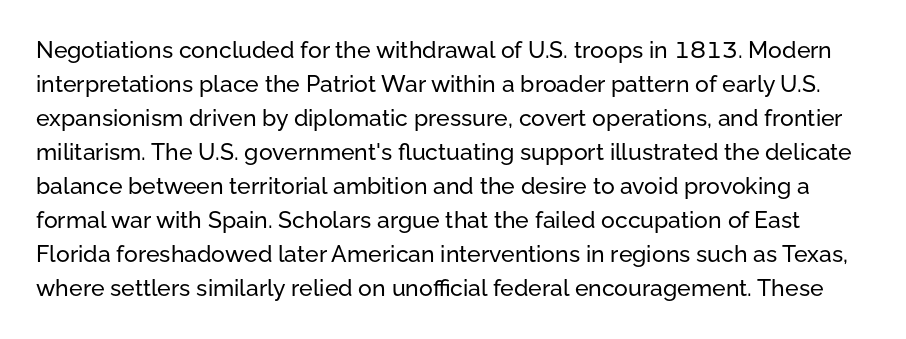
The image shows 23 px text type, upright; set normal line spacing (1.48x), normal letter spacing, not underlined.
